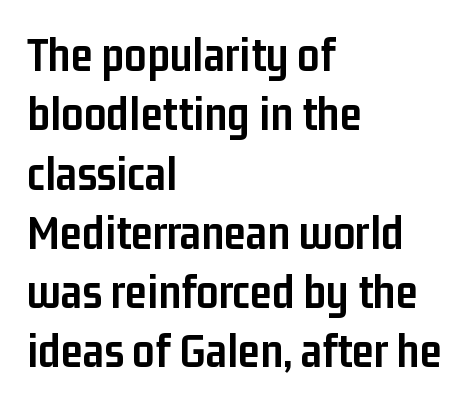
Do the letters lean? They stand straight. Each glyph is drawn with heavy, bold strokes. Students, note that the glyphs here touch the page at normal intervals. Each line starts at the same left margin while the right side varies. Grotesque or geometric, the face here clearly has no serifs.
